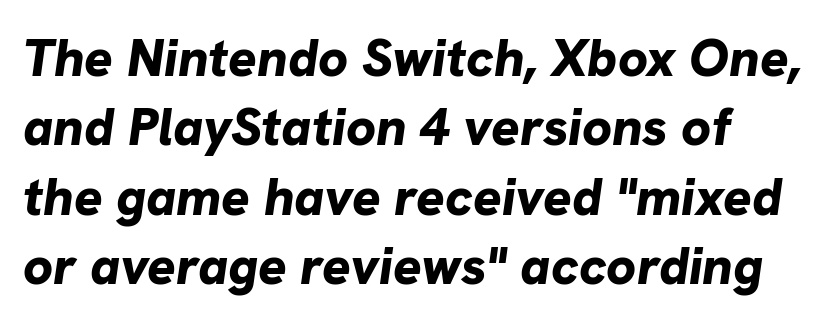
There's an unmistakable incline to the writing here. In terms of weight, the rendering is a true, heavy bold. The rendering uses a moderate line-height, typical for paragraphs. Here the designer chose a conventional face with non-uniform glyph widths. Underlining? Definitely not there. Honestly, the letter spacing is just normal — you wouldn't notice it.
